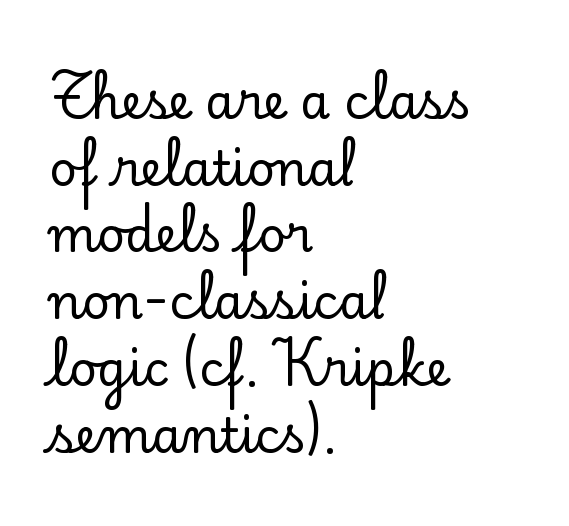
The image shows 48 px serif type, upright; set left-aligned, normal line spacing (1.39x), normal letter spacing, not underlined; low stroke contrast and a small x-height.
